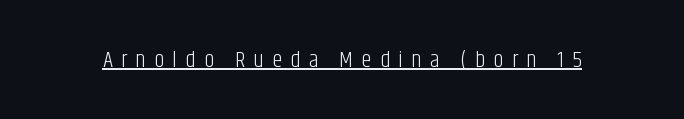
{"italic": "no", "bold": "no", "underline": "yes", "letter_spacing": "wide", "letter_spacing_em": 0.36, "glyph_px": 23}
